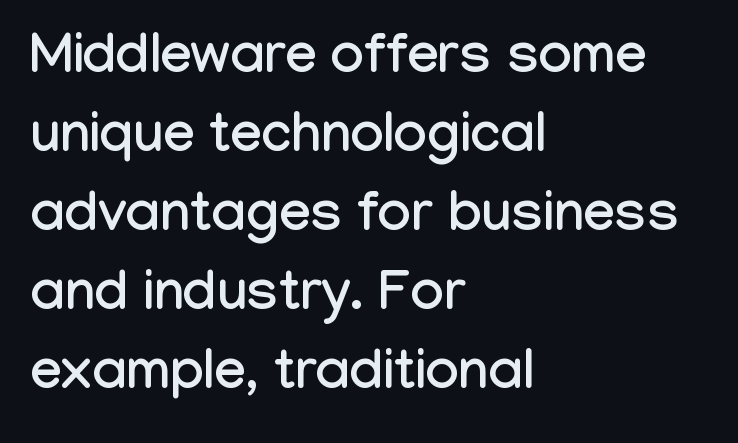
The image shows 56 px condensed sans-serif type, upright; set left-aligned, normal line spacing (1.41x), normal letter spacing, not underlined; low stroke contrast and a medium x-height.
